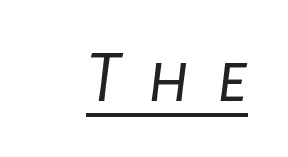
The image shows 75 px light type, italic (leaning right); set unusually wide letter spacing (+0.34 em), underlined; low stroke contrast and a medium x-height.
